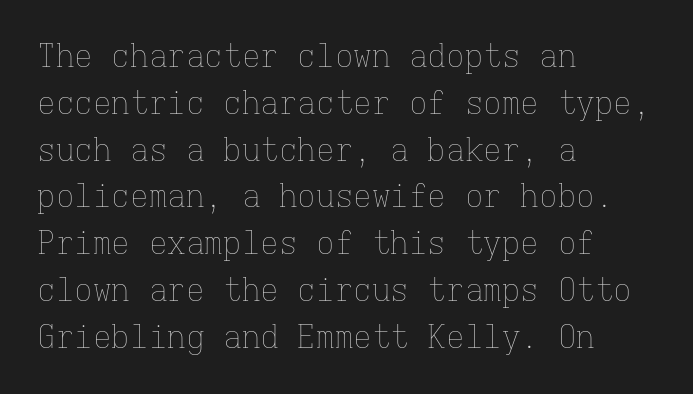
Q: Is the text bold? A: No.
Q: Is the text italic (slanted)? A: No, it is upright.
Q: Is the text underlined? A: No.
Q: How is the paragraph aligned? A: Left-aligned.
Q: Is the spacing between letters normal or unusually wide? A: Normal.
Q: Is the spacing between lines tight, normal or loose? A: Normal.
Q: Width (condensed, normal, or wide)? A: Normal.
Q: Stroke contrast? A: Low.
Q: x-height? A: Medium.
Q: Monospaced? A: Yes.
